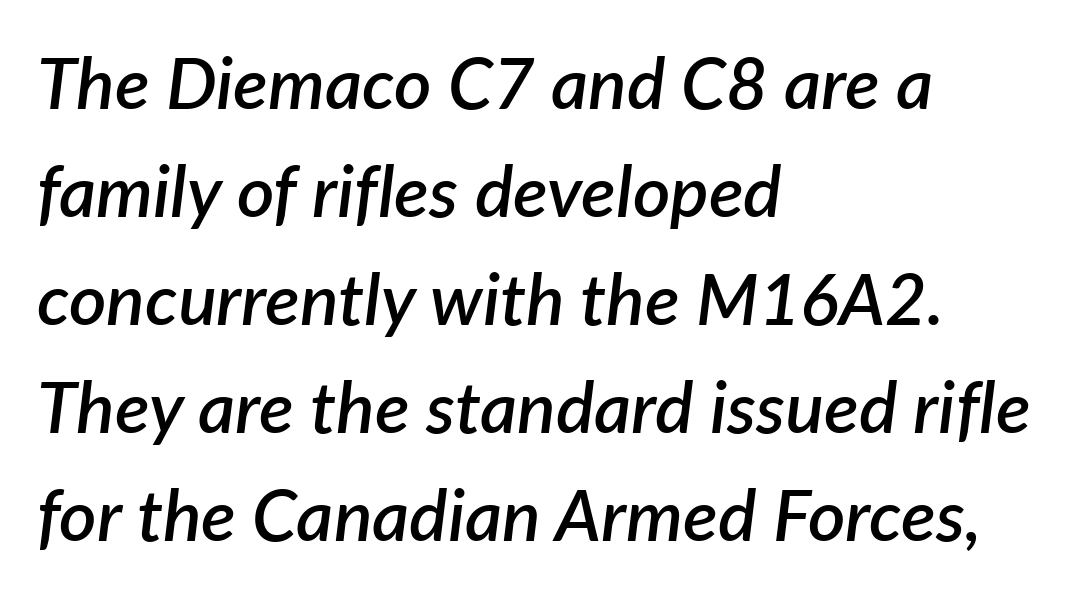
Q: Is the text bold? A: Semi-bold.
Q: Is the text italic (slanted)? A: Yes, it leans right by about 7 degrees.
Q: Is the text underlined? A: No.
Q: How is the paragraph aligned? A: Left-aligned.
Q: Is the spacing between letters normal or unusually wide? A: Normal.
Q: Is the spacing between lines tight, normal or loose? A: Normal.
Q: Width (condensed, normal, or wide)? A: Normal.
Q: Stroke contrast? A: Low.
Q: x-height? A: Medium.
Q: Monospaced? A: No.
